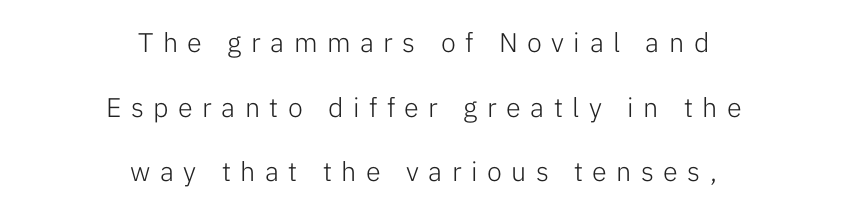
{"italic": "no", "bold": "no", "underline": "no", "align": "center", "line_spacing": "loose", "line_spacing_ratio": 2.39, "letter_spacing": "wide", "letter_spacing_em": 0.35, "glyph_px": 27}
